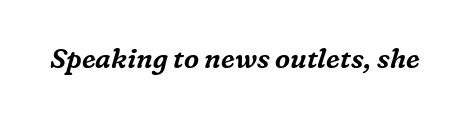
Q: Is the text italic (slanted)? A: Yes, it leans right by about 16 degrees.
Q: Is the text underlined? A: No.
Q: Is the spacing between letters normal or unusually wide? A: Normal.
